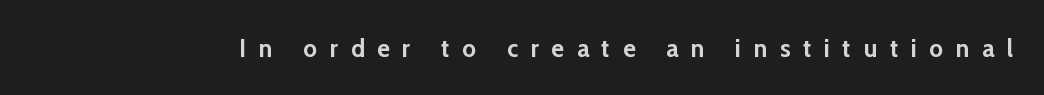
{"italic": "no", "bold": "yes", "underline": "no", "letter_spacing": "wide", "letter_spacing_em": 0.49, "glyph_px": 26}
